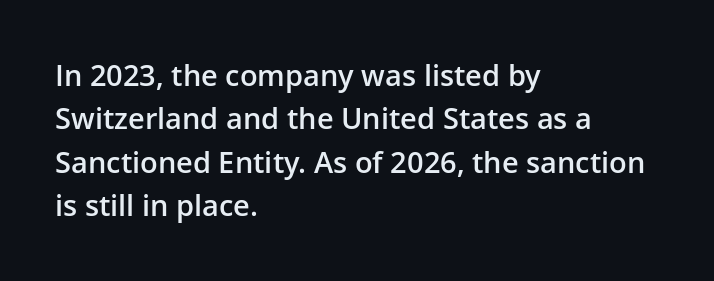
Q: Is the text bold? A: Semi-bold.
Q: Is the text italic (slanted)? A: No, it is upright.
Q: Is the typeface a serif or a sans-serif typeface? A: Sans-serif.
Q: Is the text underlined? A: No.
Q: How is the paragraph aligned? A: Left-aligned.
Q: Is the spacing between letters normal or unusually wide? A: Normal.
Q: Is the spacing between lines tight, normal or loose? A: Normal.
Q: Width (condensed, normal, or wide)? A: Normal.
Q: Stroke contrast? A: Low.
Q: x-height? A: Medium.
Q: Monospaced? A: No.
